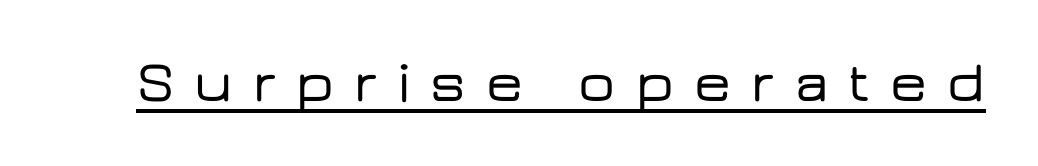
The image shows 58 px wide sans-serif type, upright; set unusually wide letter spacing (+0.35 em), underlined; low stroke contrast and a medium x-height.
